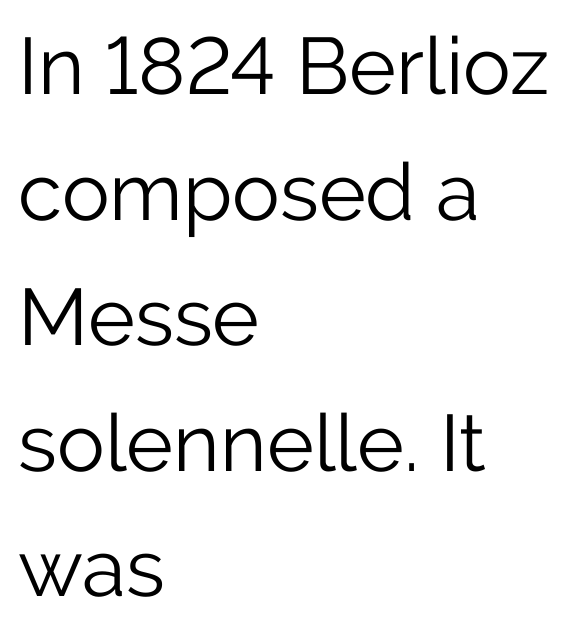
The image shows 80 px light sans-serif type, upright; set left-aligned, normal line spacing (1.57x), normal letter spacing, not underlined; low stroke contrast and a medium x-height.
